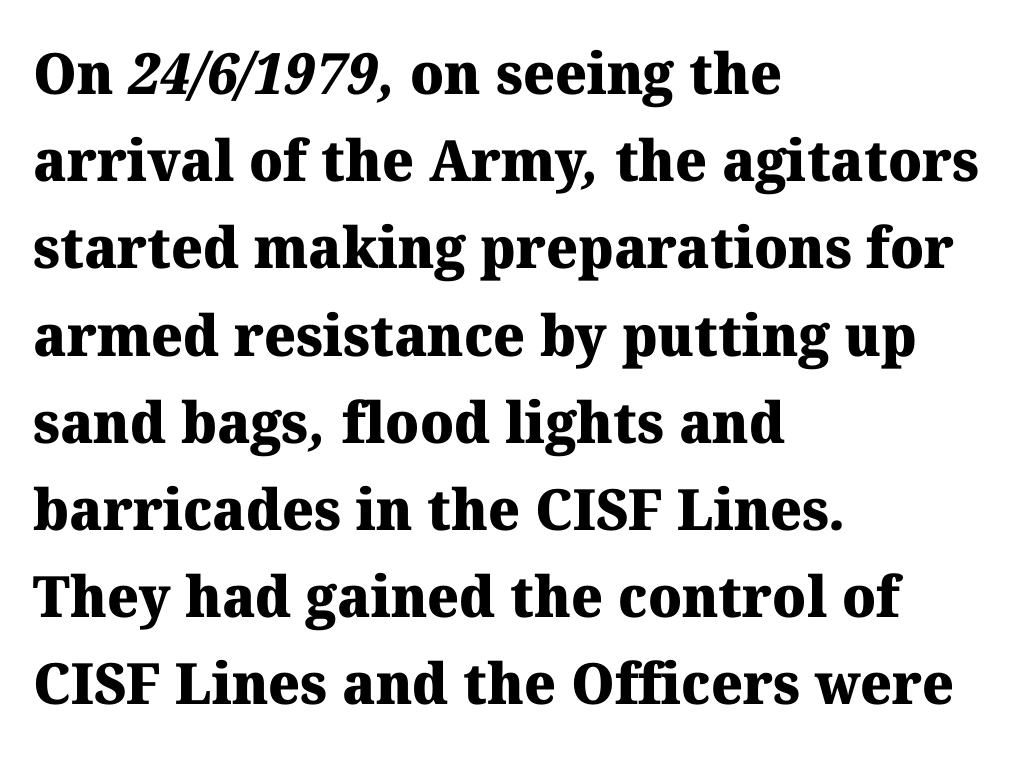
Q: Is the text bold? A: Yes.
Q: Is the typeface a serif or a sans-serif typeface? A: Serif.
Q: Is the text underlined? A: No.
Q: How is the paragraph aligned? A: Left-aligned.
Q: Is the spacing between letters normal or unusually wide? A: Normal.
Q: Is the spacing between lines tight, normal or loose? A: Normal.
Q: Width (condensed, normal, or wide)? A: Normal.
Q: Stroke contrast? A: Medium.
Q: x-height? A: Medium.
Q: Monospaced? A: No.
